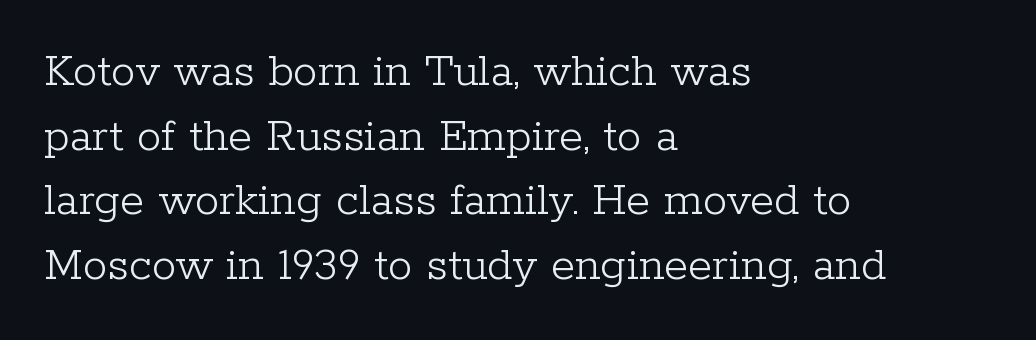
Underlining? Definitely not there. The tracking reads as untouched default to a designer's eye. The characters display serif detailing at their extremities. Students, observe: this is what conventionally led text looks like.
